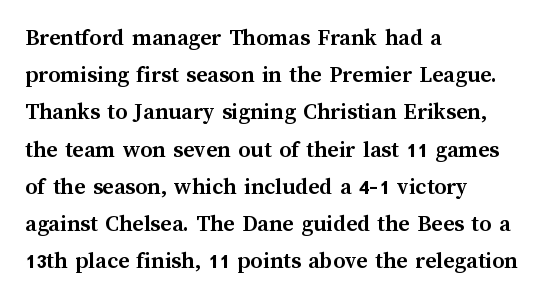
{"italic": "no", "bold": "yes", "underline": "no", "align": "left", "line_spacing": "normal", "line_spacing_ratio": 1.55, "letter_spacing": "normal", "letter_spacing_em": 0.0, "glyph_px": 24}
